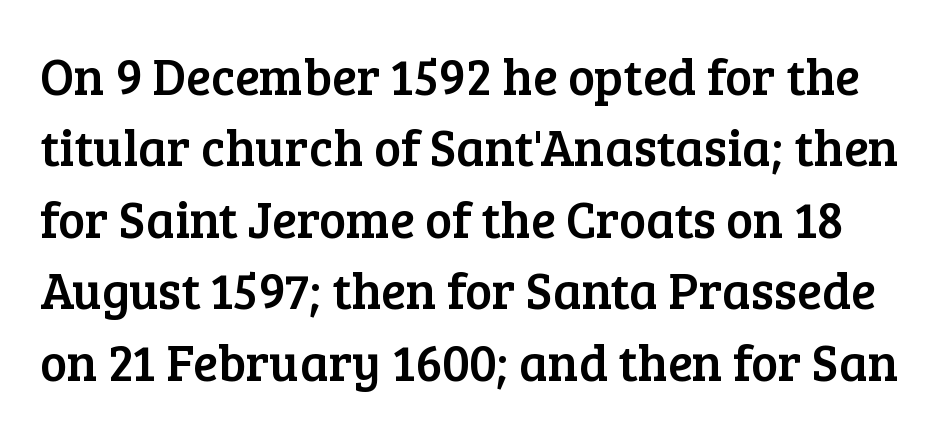
The image shows 51 px serif type, upright; set normal line spacing (1.4x), normal letter spacing, not underlined; low stroke contrast and a medium x-height.
